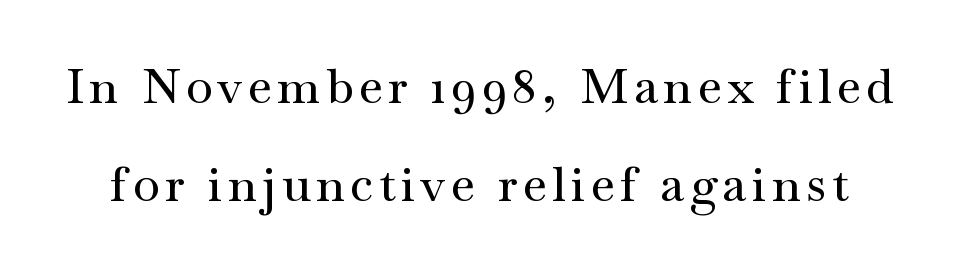
The image shows 49 px wide serif type, upright; set loose line spacing (2.01x), not underlined; medium stroke contrast and a small x-height.
